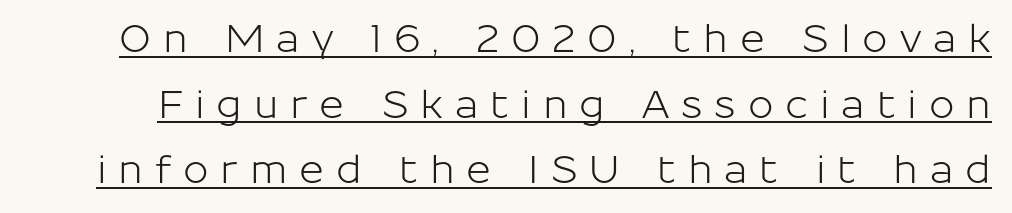
Q: Is the text italic (slanted)? A: No, it is upright.
Q: Is the typeface a serif or a sans-serif typeface? A: Sans-serif.
Q: Is the text underlined? A: Yes.
Q: Is the spacing between letters normal or unusually wide? A: Unusually wide.
Q: Width (condensed, normal, or wide)? A: Normal.
Q: Stroke contrast? A: Low.
Q: x-height? A: Medium.
Q: Monospaced? A: No.
